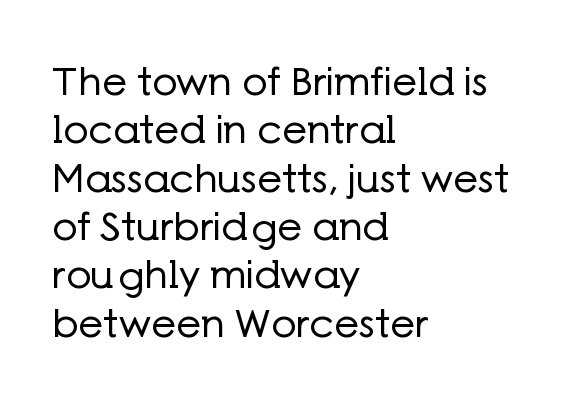
Q: Is the text bold? A: No.
Q: Is the text italic (slanted)? A: No, it is upright.
Q: Is the typeface a serif or a sans-serif typeface? A: Sans-serif.
Q: Is the text underlined? A: No.
Q: How is the paragraph aligned? A: Left-aligned.
Q: Is the spacing between letters normal or unusually wide? A: Normal.
Q: Width (condensed, normal, or wide)? A: Normal.
Q: Stroke contrast? A: Low.
Q: x-height? A: Medium.
Q: Monospaced? A: No.
